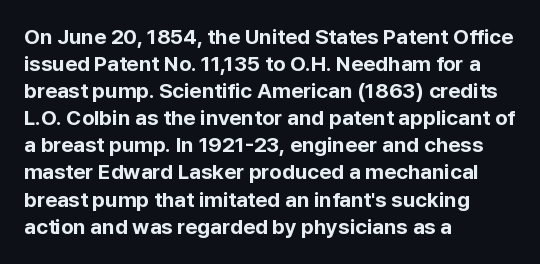
The space directly below the letters is spotless. In terms of leading, this rendering sits right in the middle. Notice how the stems are strictly vertical — no italics here. Honestly, the letter spacing is just normal — you wouldn't notice it. Typesetter's note: full bold, strokes at maximum text heaviness.
